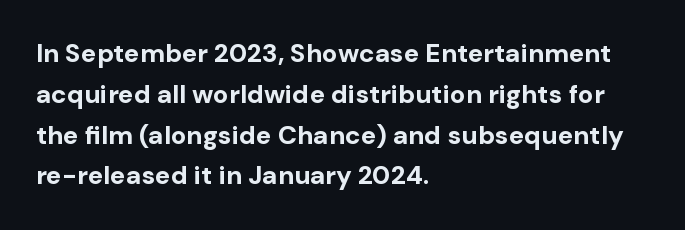
Q: Is the text bold? A: Yes.
Q: Is the text italic (slanted)? A: No, it is upright.
Q: Is the text underlined? A: No.
Q: How is the paragraph aligned? A: Left-aligned.
Q: Is the spacing between letters normal or unusually wide? A: Normal.
Q: Is the spacing between lines tight, normal or loose? A: Normal.
